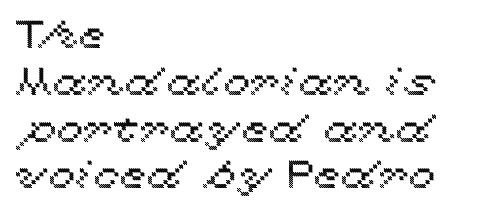
{"width": "wide", "x_height": "medium", "monospaced": "no", "underline": "no", "align": "left", "line_spacing_ratio": 1.2, "letter_spacing": "normal", "letter_spacing_em": 0.0, "glyph_px": 39}
